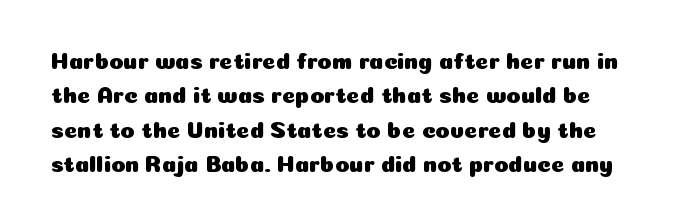
{"italic": "no", "underline": "no", "line_spacing": "normal", "line_spacing_ratio": 1.49, "letter_spacing": "normal", "letter_spacing_em": 0.0, "glyph_px": 23}
